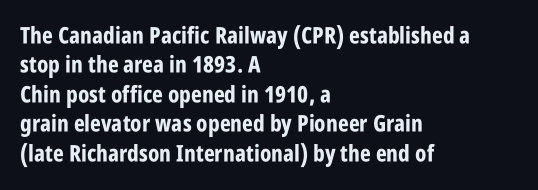
{"italic": "no", "bold": "yes", "underline": "no", "align": "left", "line_spacing": "normal", "line_spacing_ratio": 1.28, "letter_spacing": "normal", "letter_spacing_em": 0.0, "glyph_px": 23}
